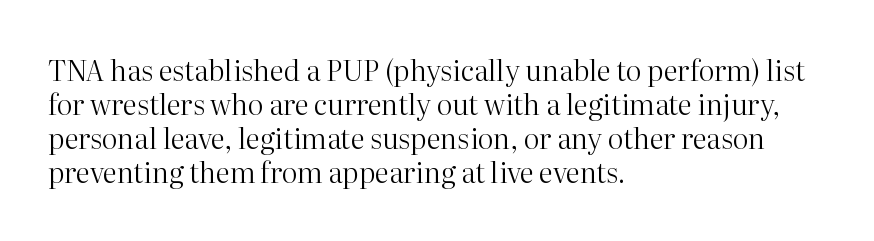
{"serif": "yes", "italic": "no", "bold": "no", "weight": "regular", "width": "normal", "stroke_contrast": "high", "x_height": "medium", "monospaced": "no", "underline": "no", "align": "left", "line_spacing_ratio": 1.22, "letter_spacing": "normal", "letter_spacing_em": 0.0, "glyph_px": 28}
